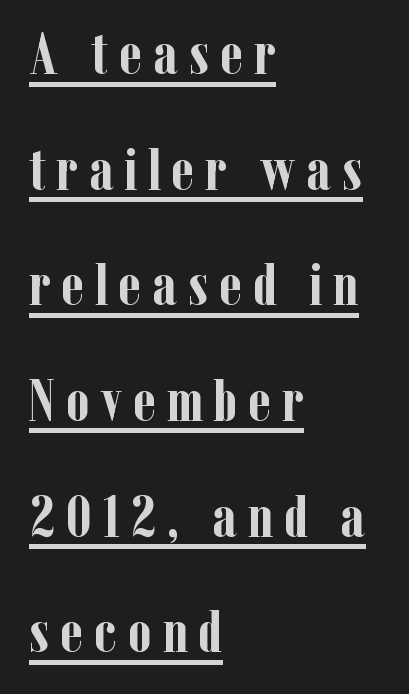
The image shows 59 px semibold, condensed serif type, upright; set left-aligned, loose line spacing (1.96x), underlined; low stroke contrast and a medium x-height.
